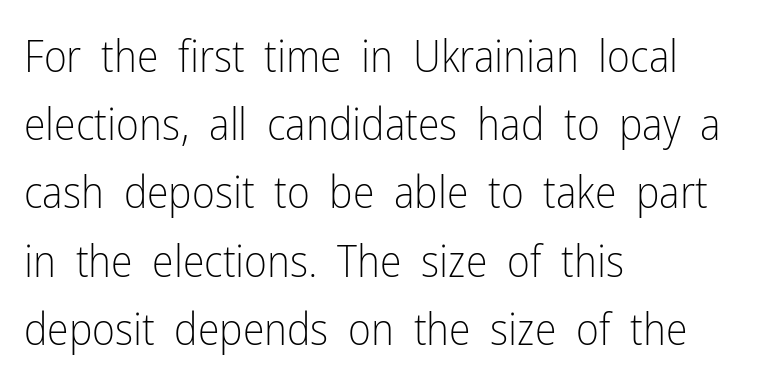
This sample keeps an unexceptional amount of space between lines. The letters advance in unequal steps, a hallmark of proportional type. This sample uses plain, unmodified letter spacing. No chunkiness to these letters — they're not bold.
